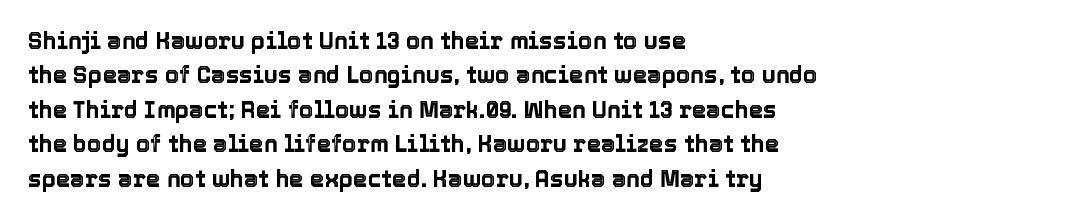
{"italic": "no", "underline": "no", "align": "left", "line_spacing": "normal", "line_spacing_ratio": 1.5, "letter_spacing": "normal", "letter_spacing_em": 0.0, "glyph_px": 23}
